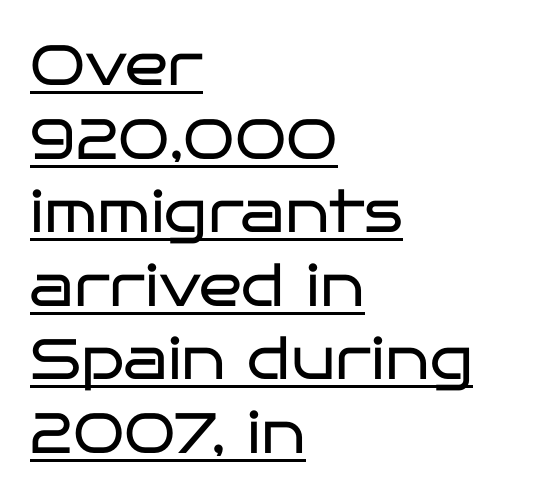
Q: Is the text bold? A: No.
Q: Is the text italic (slanted)? A: No, it is upright.
Q: Is the typeface a serif or a sans-serif typeface? A: Sans-serif.
Q: Is the text underlined? A: Yes.
Q: How is the paragraph aligned? A: Left-aligned.
Q: Is the spacing between letters normal or unusually wide? A: Normal.
Q: Is the spacing between lines tight, normal or loose? A: Normal.
Q: Width (condensed, normal, or wide)? A: Wide.
Q: Stroke contrast? A: Low.
Q: x-height? A: Large.
Q: Monospaced? A: No.
